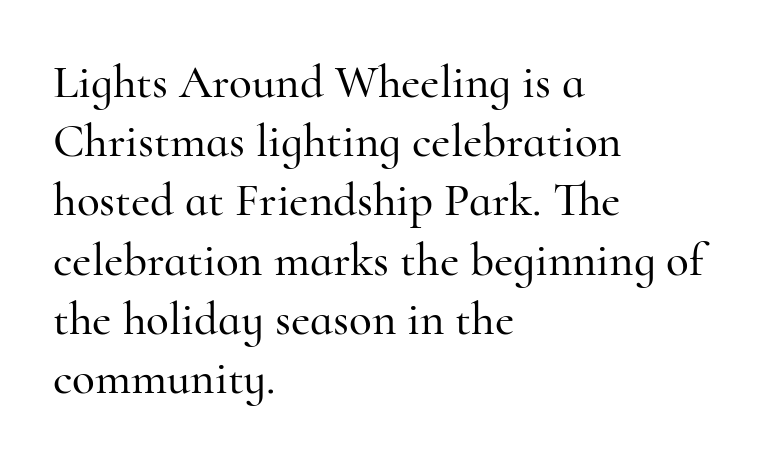
The image shows 47 px serif type, upright; set left-aligned, normal line spacing (1.26x), normal letter spacing, not underlined; high stroke contrast and a small x-height.
